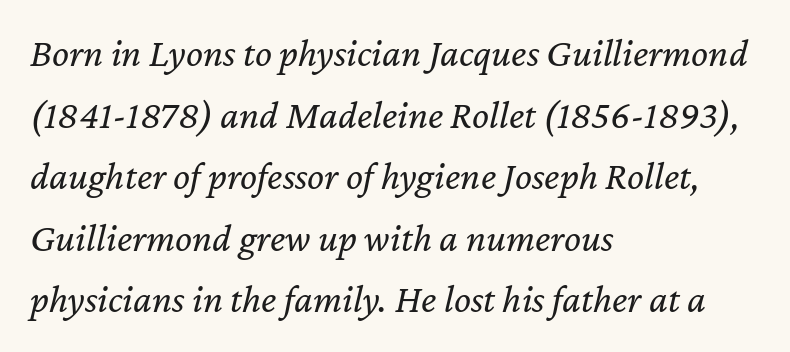
The ragged edge is on the right, which tells us the setting is flush left. The passage shown is typed in a proportional face where columns would drift. The weight tops out at a normal text grade. The passage shown is not underscored anywhere. Caption: standard tracking, unaltered. The rows are spaced the way most documents space them.
